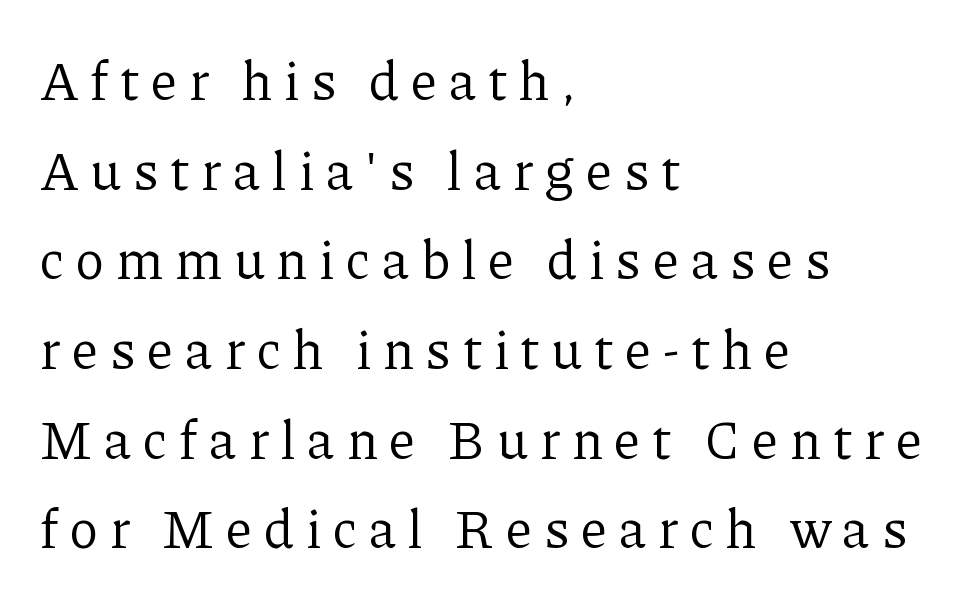
The baseline area is clear. Here the designer chose a conventional face with non-uniform glyph widths. Typeset ragged right — the left edge is the straight one. What kind of face is this? One with serifs.
